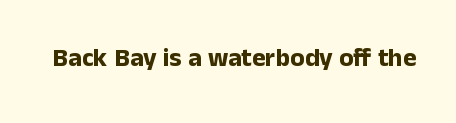
Q: Is the text bold? A: Yes.
Q: Is the text italic (slanted)? A: No, it is upright.
Q: Is the text underlined? A: No.
Q: Is the spacing between letters normal or unusually wide? A: Normal.
